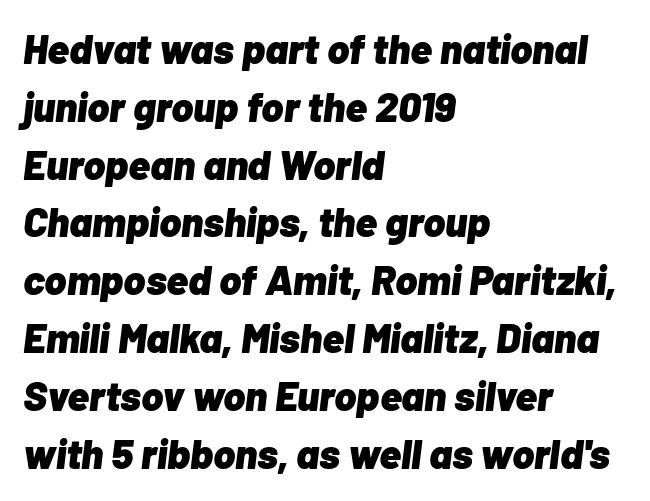
Q: Is the text bold? A: Yes.
Q: Is the text italic (slanted)? A: Yes, it leans right by about 7 degrees.
Q: Is the text underlined? A: No.
Q: How is the paragraph aligned? A: Left-aligned.
Q: Is the spacing between letters normal or unusually wide? A: Normal.
Q: Is the spacing between lines tight, normal or loose? A: Normal.
Q: Width (condensed, normal, or wide)? A: Normal.
Q: Stroke contrast? A: Low.
Q: x-height? A: Medium.
Q: Monospaced? A: No.
